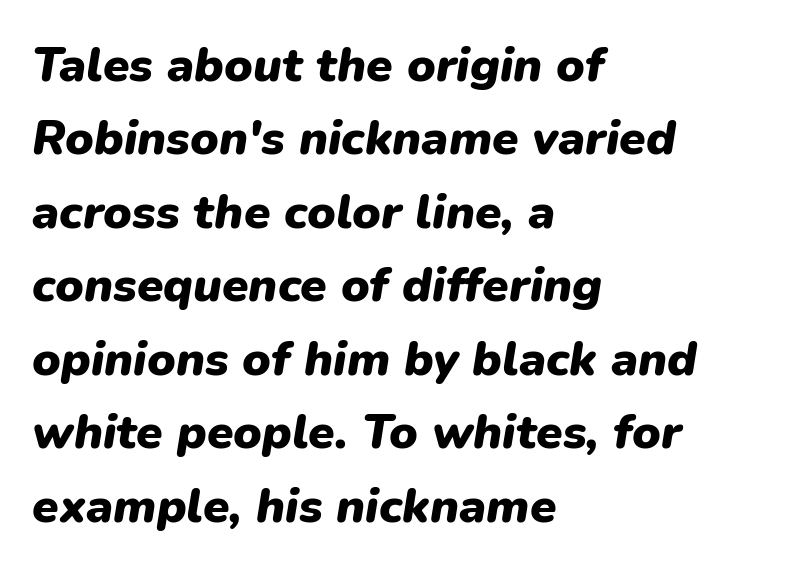
Teacher's note: observe the even left margin — that is flush-left alignment. The words here are not underlined. Every letter is thick-stroked: bold, no question. The letters are slanted; this is an italic face. The block of text has a typical density, with ordinary space between rows.
